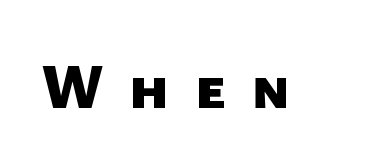
The image shows 63 px heavy sans-serif type; set unusually wide letter spacing (+0.4 em), not underlined; low stroke contrast and a medium x-height.
